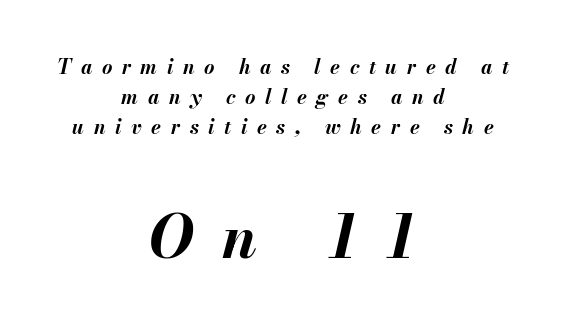
{"italic": "yes", "lean": "right", "slant_degrees": 13, "bold": "yes", "weight": "bold", "width": "normal", "stroke_contrast": "medium", "x_height": "small", "monospaced": "no", "underline": "no", "align": "center", "line_spacing": "normal", "line_spacing_ratio": 1.51, "letter_spacing": "wide", "letter_spacing_em": 0.48, "larger_block": "second", "size_ratio": 3.0, "glyph_px": 60}
